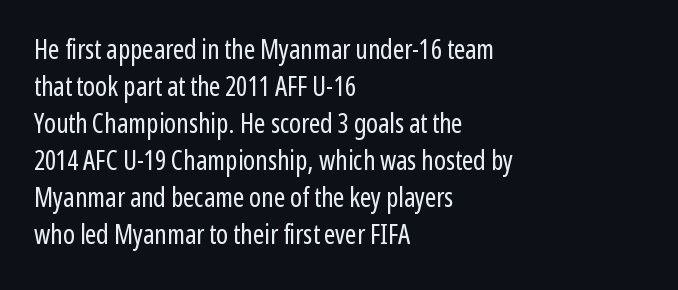
{"italic": "no", "bold": "no", "underline": "no", "align": "left", "line_spacing": "normal", "line_spacing_ratio": 1.37, "letter_spacing": "normal", "letter_spacing_em": 0.0, "glyph_px": 27}
